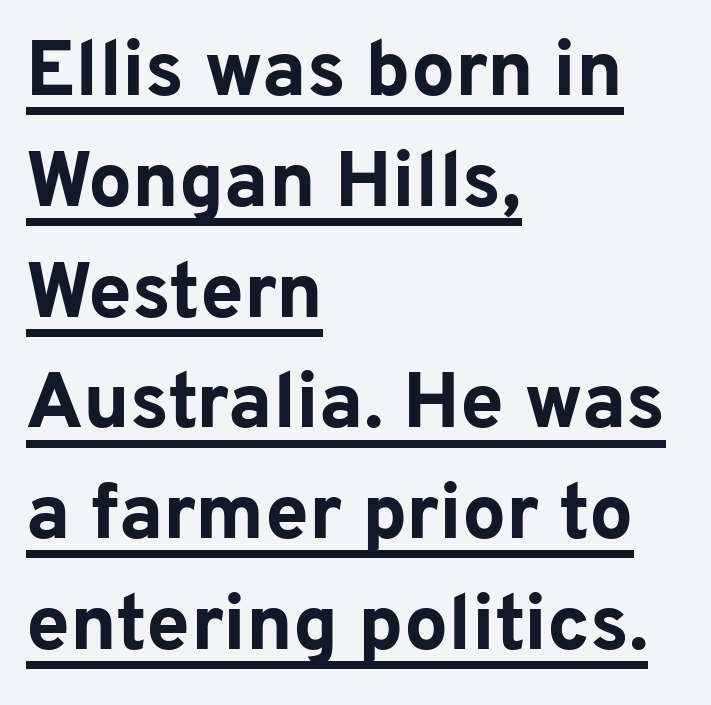
{"serif": "no", "italic": "no", "bold": "yes", "weight": "bold", "width": "normal", "stroke_contrast": "low", "x_height": "medium", "monospaced": "no", "underline": "yes", "align": "left", "line_spacing": "normal", "line_spacing_ratio": 1.42, "letter_spacing": "normal", "letter_spacing_em": 0.0, "glyph_px": 78}
